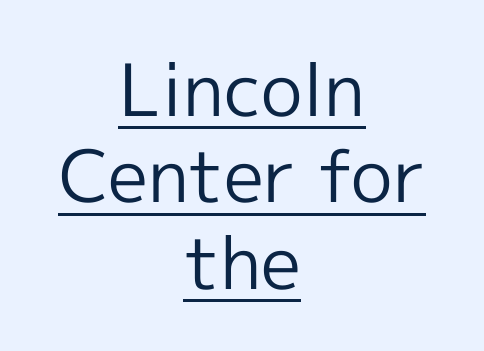
The image shows 72 px regular-weight sans-serif type, upright; set centered, line spacing 1.2x, normal letter spacing, underlined; a medium x-height.
